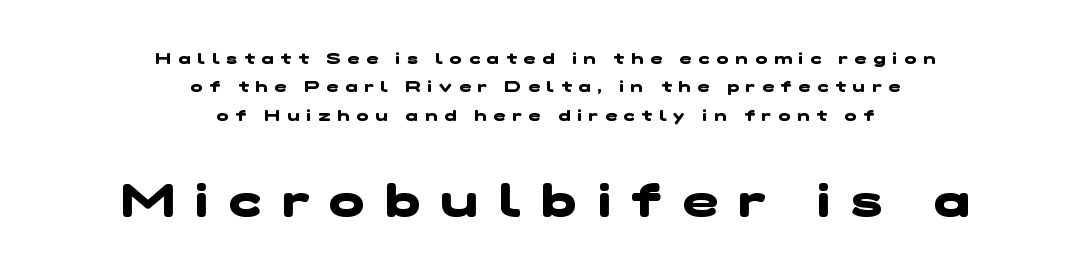
{"serif": "no", "bold": "yes", "weight": "heavy", "width": "wide", "stroke_contrast": "low", "x_height": "medium", "monospaced": "no", "underline": "no", "align": "center", "line_spacing_ratio": 1.78, "letter_spacing": "wide", "letter_spacing_em": 0.44, "larger_block": "second", "size_ratio": 2.94, "glyph_px": 47}
